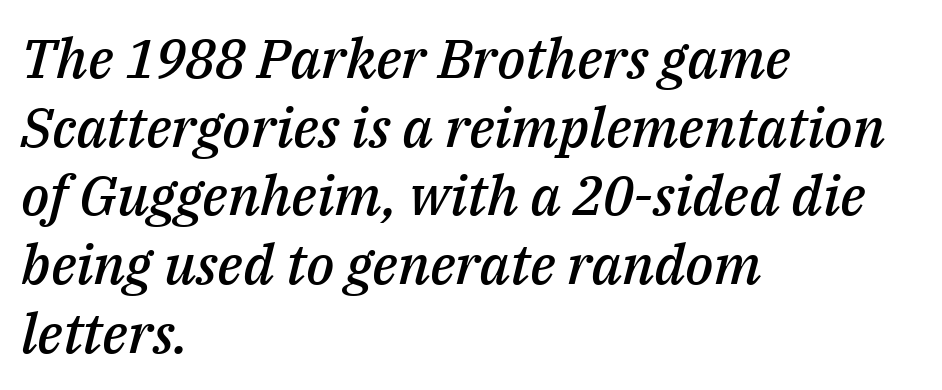
{"italic": "yes", "lean": "right", "slant_degrees": 14, "bold": "semi", "weight": "semibold", "width": "normal", "stroke_contrast": "medium", "x_height": "medium", "monospaced": "no", "underline": "no", "align": "left", "line_spacing": "normal", "line_spacing_ratio": 1.25, "letter_spacing": "normal", "letter_spacing_em": 0.0, "glyph_px": 55}
